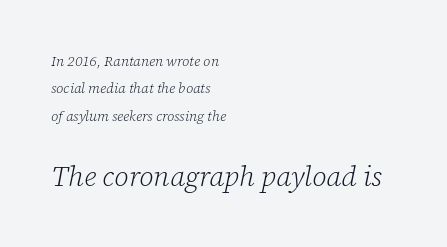
The passage shown is typeset with a serif family. If you measured baseline to baseline, you'd find a long distance. Any mark beneath the type? The region is blank. These lines are rendered in a variable-pitch font. Italic? Definitely — the glyphs are oblique. No extra ink here — the face is not bold.
